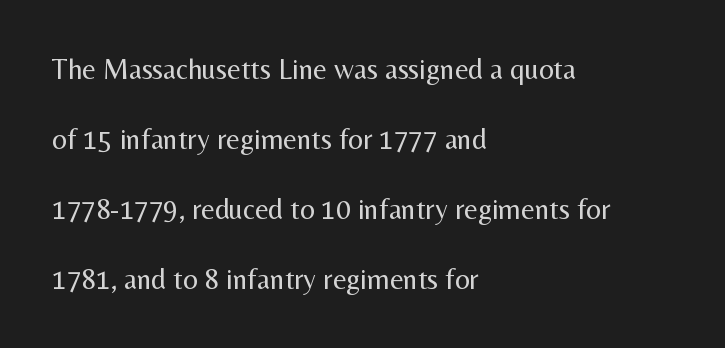
Q: Is the text bold? A: No.
Q: Is the text italic (slanted)? A: No, it is upright.
Q: Is the typeface a serif or a sans-serif typeface? A: Sans-serif.
Q: Is the text underlined? A: No.
Q: How is the paragraph aligned? A: Left-aligned.
Q: Is the spacing between letters normal or unusually wide? A: Normal.
Q: Is the spacing between lines tight, normal or loose? A: Loose.
Q: Width (condensed, normal, or wide)? A: Normal.
Q: Stroke contrast? A: Medium.
Q: x-height? A: Medium.
Q: Monospaced? A: No.
